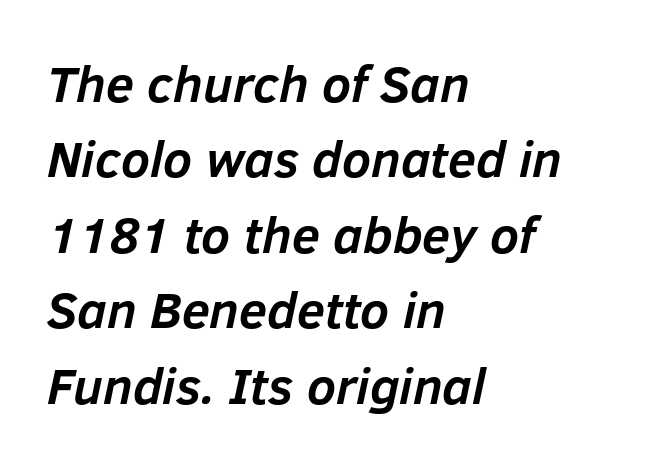
{"italic": "yes", "lean": "right", "slant_degrees": 12, "bold": "yes", "weight": "semibold", "width": "normal", "stroke_contrast": "low", "x_height": "medium", "monospaced": "no", "underline": "no", "align": "left", "line_spacing": "normal", "line_spacing_ratio": 1.48, "letter_spacing": "normal", "letter_spacing_em": 0.0, "glyph_px": 51}
